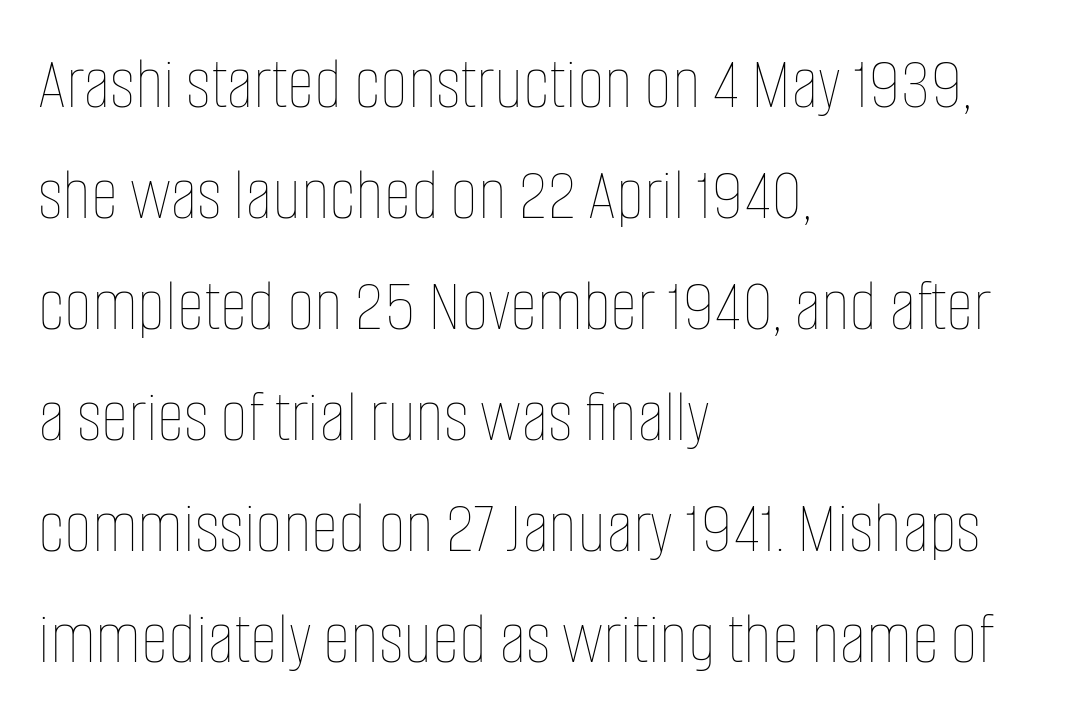
Q: Is the text bold? A: No.
Q: Is the text italic (slanted)? A: No, it is upright.
Q: Is the text underlined? A: No.
Q: How is the paragraph aligned? A: Left-aligned.
Q: Is the spacing between letters normal or unusually wide? A: Normal.
Q: Is the spacing between lines tight, normal or loose? A: Normal.
Q: Width (condensed, normal, or wide)? A: Condensed.
Q: Stroke contrast? A: Low.
Q: x-height? A: Large.
Q: Monospaced? A: No.
